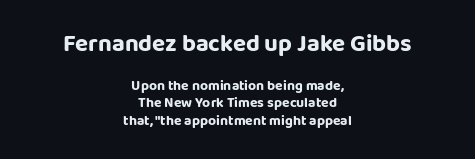
Q: Is the text bold? A: Yes.
Q: Is the text italic (slanted)? A: No, it is upright.
Q: Is the text underlined? A: No.
Q: How is the paragraph aligned? A: Centered.
Q: Is the spacing between letters normal or unusually wide? A: Normal.
Q: Is the spacing between lines tight, normal or loose? A: Normal.
Q: Which block of text is set in a larger size, the first (top) or the second (bottom)? A: The first (top) one.
